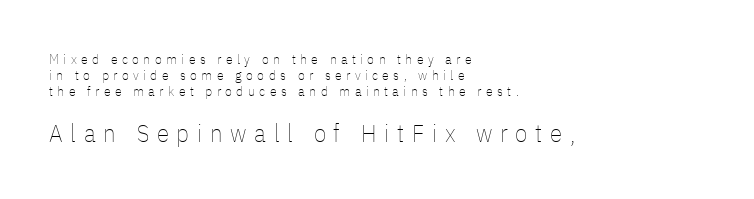
Q: Is the text bold? A: No.
Q: Is the text italic (slanted)? A: No, it is upright.
Q: Is the text underlined? A: No.
Q: How is the paragraph aligned? A: Left-aligned.
Q: Is the spacing between letters normal or unusually wide? A: Unusually wide.
Q: Is the spacing between lines tight, normal or loose? A: Tight.
Q: Which block of text is set in a larger size, the first (top) or the second (bottom)? A: The second (bottom) one.
